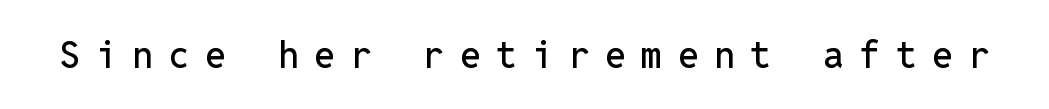
{"serif": "no", "italic": "no", "width": "normal", "stroke_contrast": "low", "x_height": "medium", "monospaced": "yes", "underline": "no", "letter_spacing": "wide", "letter_spacing_em": 0.42, "glyph_px": 37}
